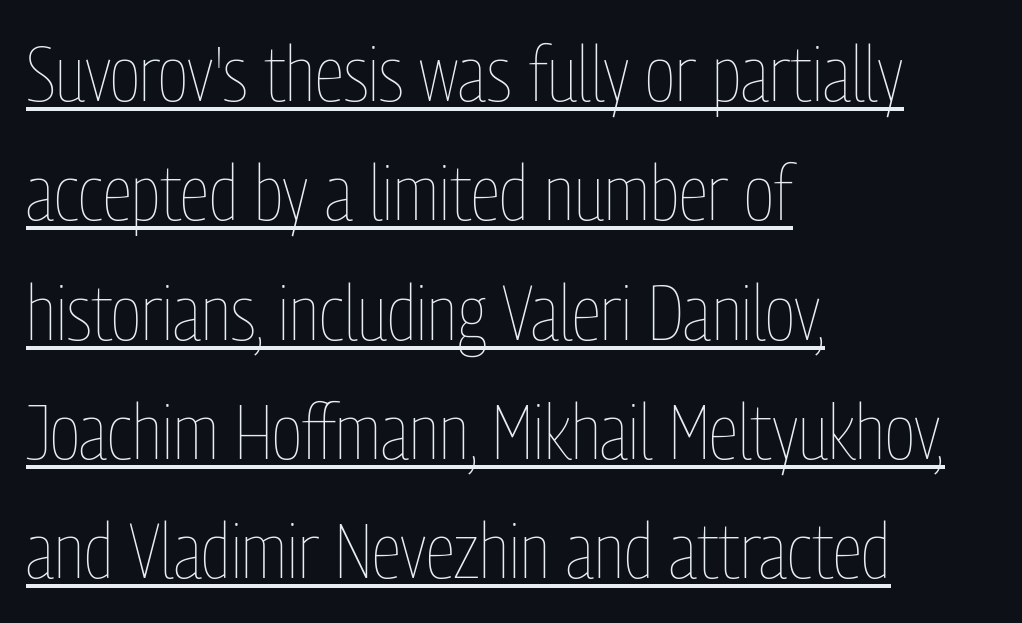
Q: Is the text bold? A: No.
Q: Is the text italic (slanted)? A: No, it is upright.
Q: Is the text underlined? A: Yes.
Q: How is the paragraph aligned? A: Left-aligned.
Q: Is the spacing between letters normal or unusually wide? A: Normal.
Q: Is the spacing between lines tight, normal or loose? A: Normal.
Q: Width (condensed, normal, or wide)? A: Condensed.
Q: Stroke contrast? A: Low.
Q: x-height? A: Medium.
Q: Monospaced? A: No.
